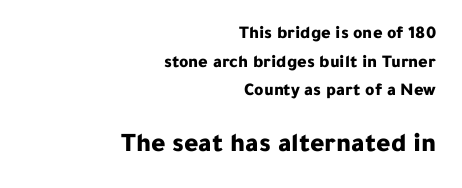
The image shows 27 px bold type, upright; set right-aligned, normal line spacing (1.59x), normal letter spacing, not underlined; the second (bottom) block is 1.5x larger.
